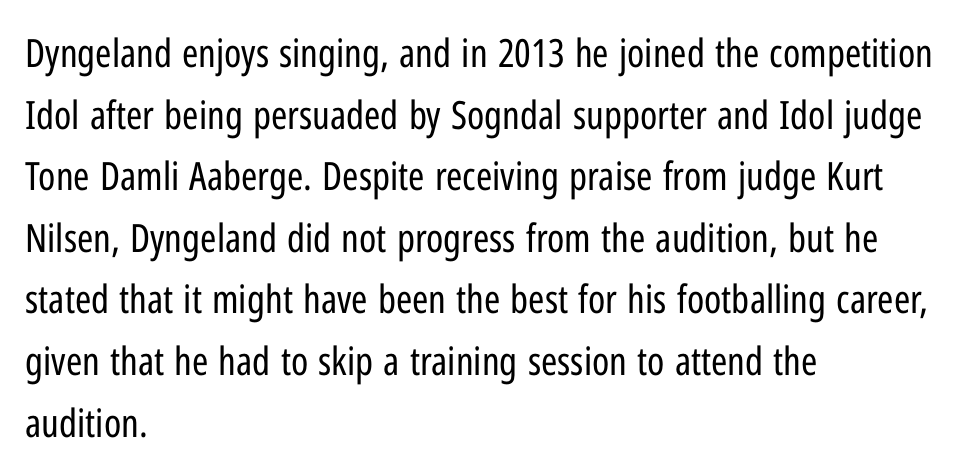
This sample keeps an unexceptional amount of space between lines. Any mark beneath the type? The region is blank. The letters sit at their default tracking, neither squeezed nor spread. The type sits square on the baseline with zero lean.
